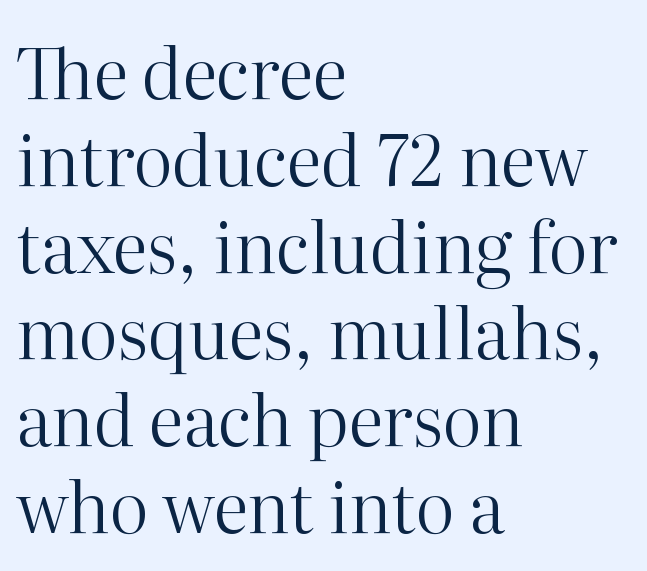
{"serif": "yes", "italic": "no", "bold": "no", "weight": "regular", "width": "normal", "stroke_contrast": "high", "x_height": "medium", "monospaced": "no", "underline": "no", "align": "left", "line_spacing_ratio": 1.24, "letter_spacing": "normal", "letter_spacing_em": 0.0, "glyph_px": 70}
